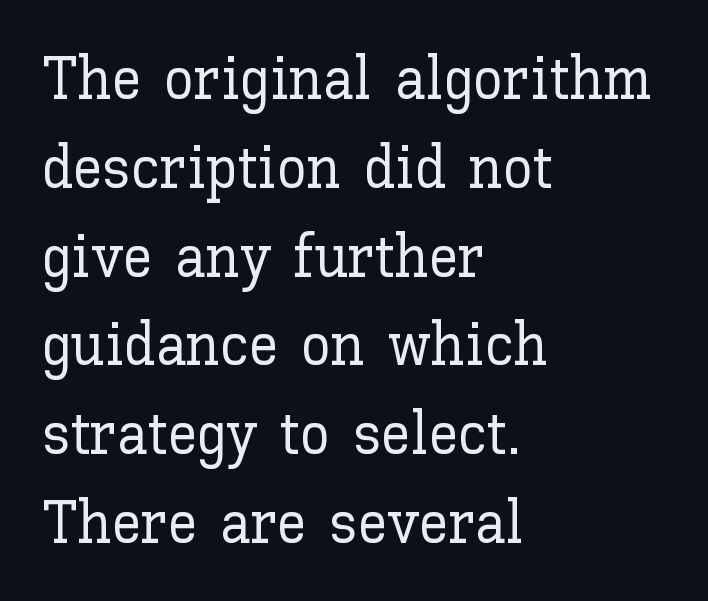
The face used here is proportionally spaced, like ordinary book or web type. Check under the words: just untouched page. Letter spacing: default. The rows are spaced the way most documents space them. A typesetter would mark this as roman, not italic.
